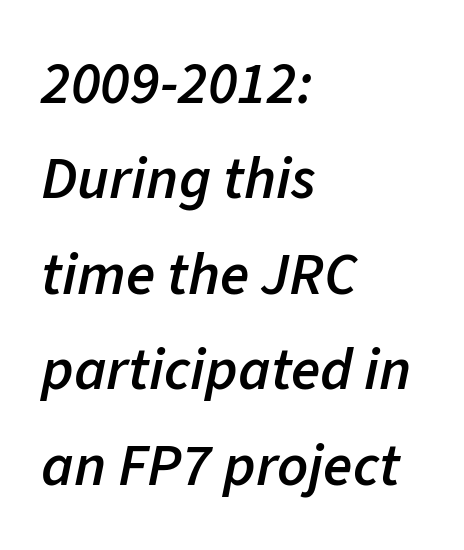
{"italic": "yes", "lean": "right", "slant_degrees": 11, "bold": "semi", "weight": "semibold", "width": "normal", "stroke_contrast": "low", "x_height": "medium", "monospaced": "no", "underline": "no", "align": "left", "line_spacing": "normal", "line_spacing_ratio": 1.59, "letter_spacing": "normal", "letter_spacing_em": 0.0, "glyph_px": 60}
